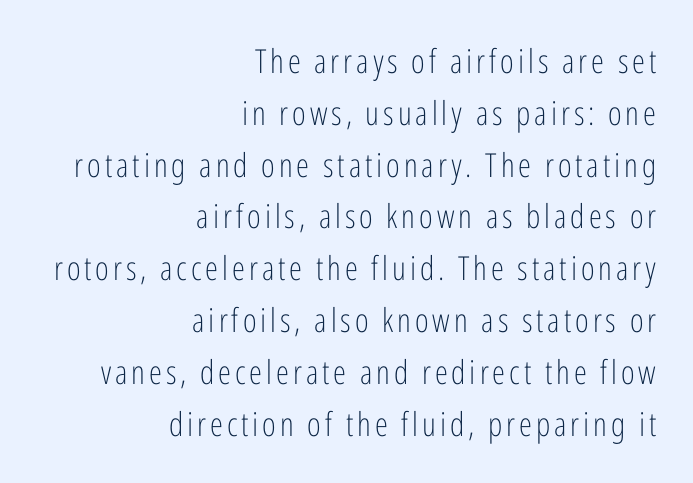
Casual observation: everything's shoved over to the right. The rendering uses natural spacing where letterforms have individual widths. Evenly set lines give the paragraph a standard silhouette. Notice how the stems are strictly vertical — no italics here. Any mark beneath the type? The region is blank.
